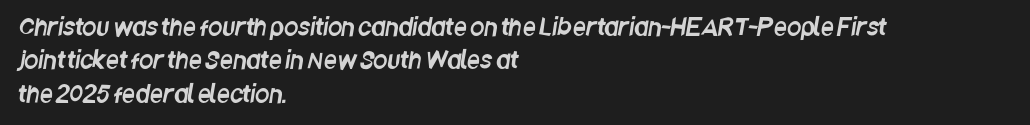
Q: Is the text underlined? A: No.
Q: How is the paragraph aligned? A: Left-aligned.
Q: Is the spacing between letters normal or unusually wide? A: Normal.
Q: Is the spacing between lines tight, normal or loose? A: Normal.
